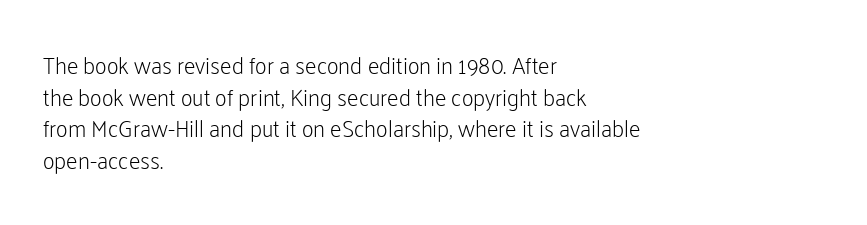
A roman cut, with each character standing at attention. Line spacing here is normal. The text block is weighted toward the left margin, trailing off unevenly rightward. Lines of text with bare space underneath. Nothing unusual about the tracking: characters are spaced as the font intends. A quiet, ordinary-to-light weight characterises the typeface.
